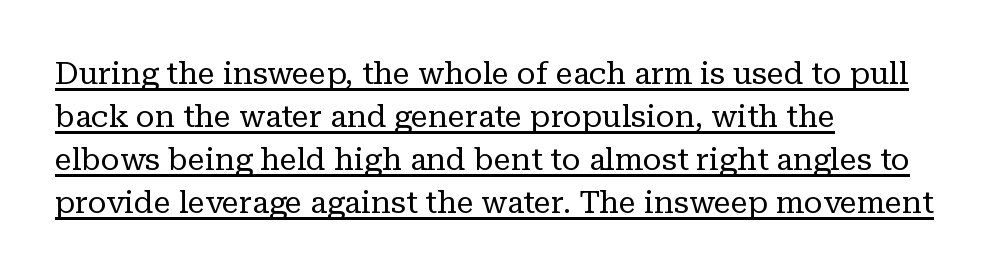
A quiet, ordinary-to-light weight characterises the typeface. This rendering employs a face with finishing strokes, i.e., a serif. Looks like regular typesetting: each glyph gets only the width it needs. This sample carries an underscore along the baseline area. Each new line begins a customary step beneath the previous one.
